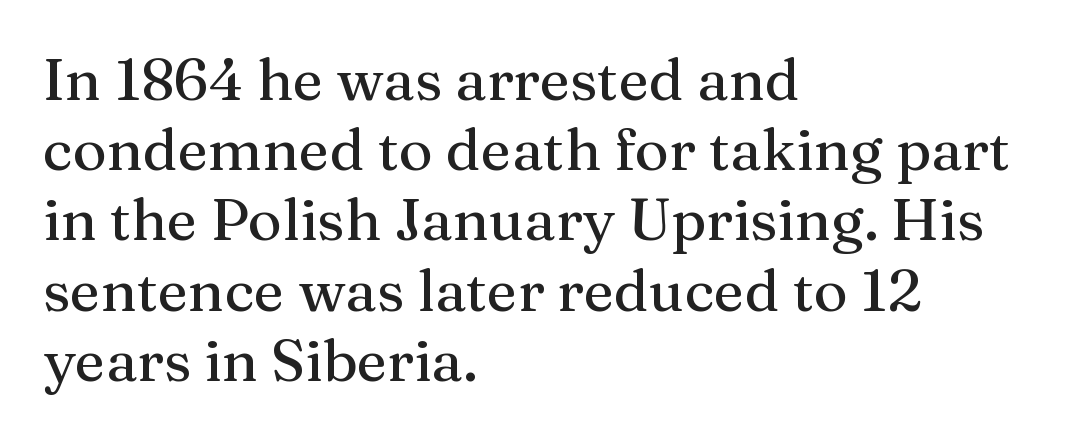
Q: Is the text italic (slanted)? A: No, it is upright.
Q: Is the typeface a serif or a sans-serif typeface? A: Serif.
Q: Is the text underlined? A: No.
Q: How is the paragraph aligned? A: Left-aligned.
Q: Is the spacing between letters normal or unusually wide? A: Normal.
Q: Width (condensed, normal, or wide)? A: Normal.
Q: Stroke contrast? A: Medium.
Q: x-height? A: Medium.
Q: Monospaced? A: No.
